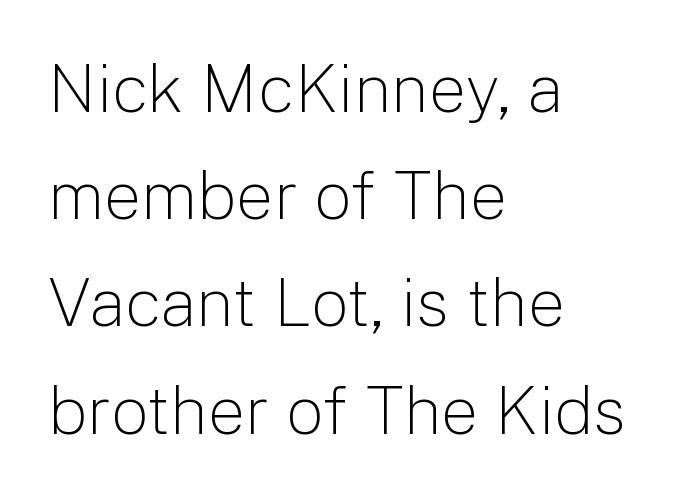
The typeface chosen for these lines omits serifs. Proportional: the letters do not fall into vertical columns. Unlike italic type, these characters show no tilt at all. The letters sit at their default tracking, neither squeezed nor spread. Whoever set this chose a conventional vertical rhythm. A bare baseline throughout the passage.
